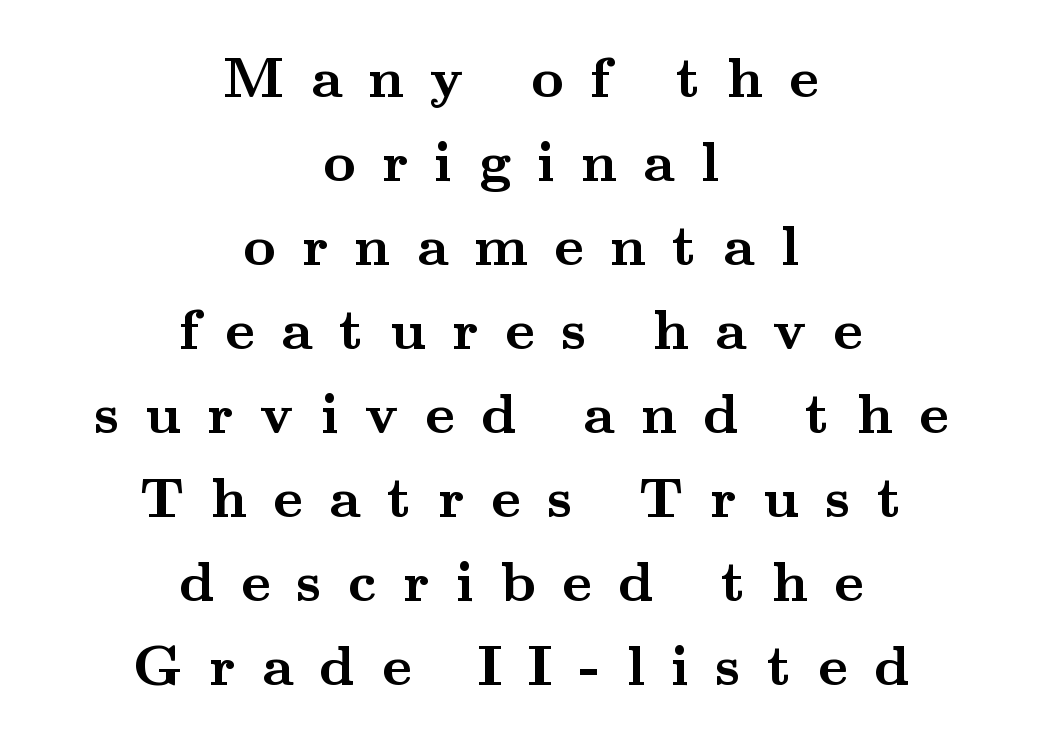
Q: Is the text bold? A: Yes.
Q: Is the text italic (slanted)? A: No, it is upright.
Q: Is the typeface a serif or a sans-serif typeface? A: Serif.
Q: Is the text underlined? A: No.
Q: How is the paragraph aligned? A: Centered.
Q: Is the spacing between letters normal or unusually wide? A: Unusually wide.
Q: Is the spacing between lines tight, normal or loose? A: Normal.
Q: Width (condensed, normal, or wide)? A: Wide.
Q: Stroke contrast? A: Medium.
Q: x-height? A: Small.
Q: Monospaced? A: No.
